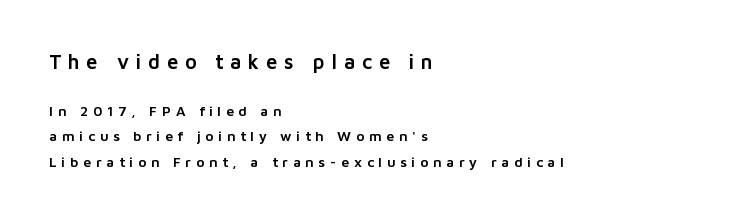
The image shows 20 px text type, upright; set left-aligned, line spacing 1.83x, unusually wide letter spacing (+0.34 em), not underlined; the first (top) block is 1.43x larger.
